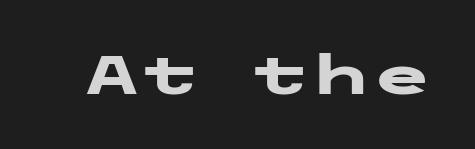
The image shows 55 px heavy, wide sans-serif type, upright; set normal letter spacing, not underlined; low stroke contrast and a medium x-height.
